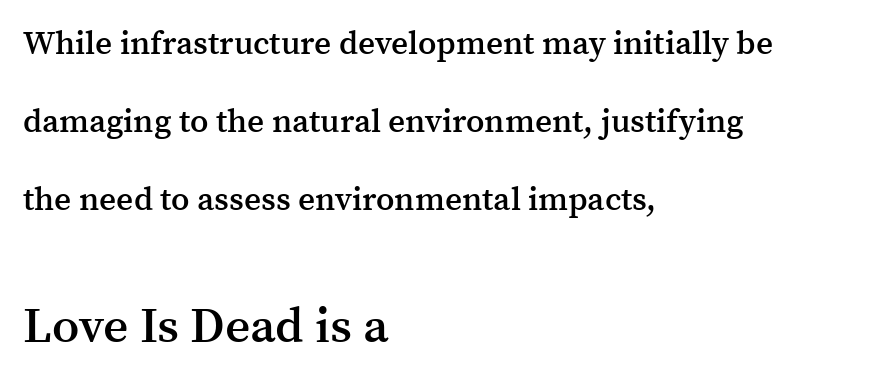
{"serif": "yes", "italic": "no", "bold": "semi", "weight": "semibold", "width": "normal", "stroke_contrast": "medium", "x_height": "medium", "monospaced": "no", "underline": "no", "align": "left", "line_spacing": "loose", "line_spacing_ratio": 2.37, "letter_spacing": "normal", "letter_spacing_em": 0.0, "larger_block": "second", "size_ratio": 1.48, "glyph_px": 49}
